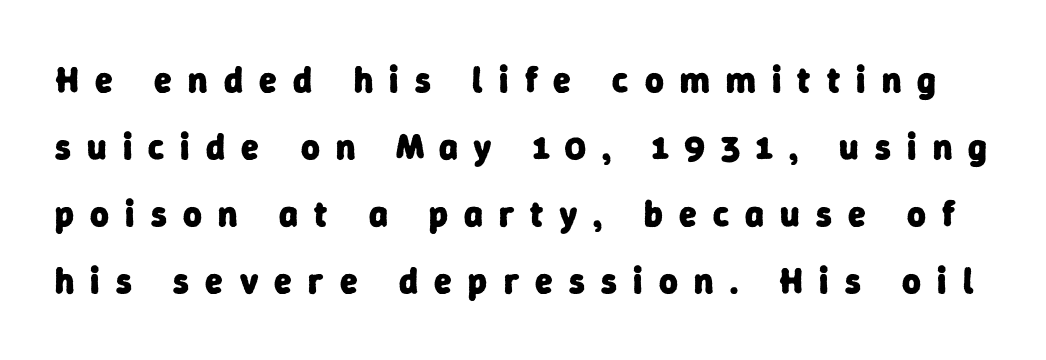
These lines are composed in type without serifs. Just letters on the line, the space beneath them empty. Strokes here are thick enough to call this a true bold. Display-style spreading of the glyphs; the letterfit is very open.
